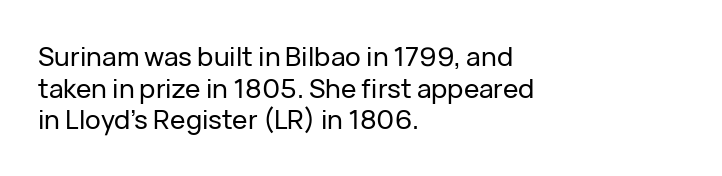
Q: Is the text italic (slanted)? A: No, it is upright.
Q: Is the text underlined? A: No.
Q: How is the paragraph aligned? A: Left-aligned.
Q: Is the spacing between letters normal or unusually wide? A: Normal.
